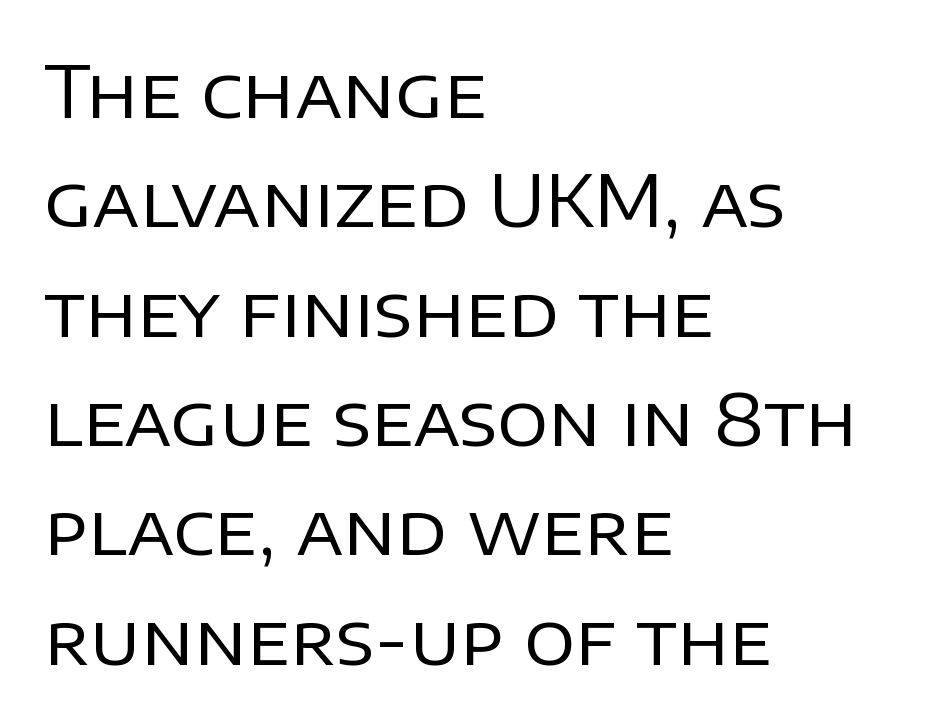
The image shows 71 px regular-weight sans-serif type, upright; set left-aligned, normal line spacing (1.54x), normal letter spacing, not underlined; low stroke contrast and a large x-height.
